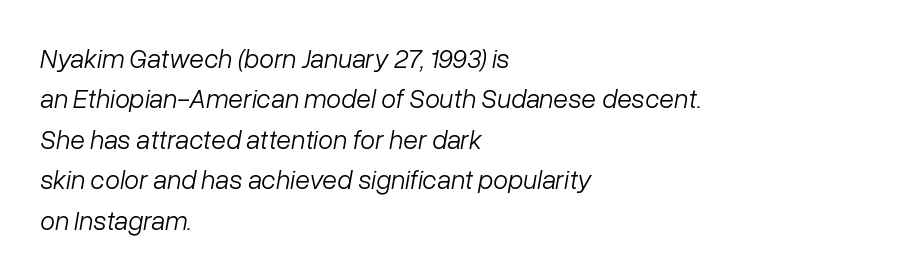
The leading is moderate, giving the passage an even texture. Underline: absent. The letters are slanted; this is an italic face. Heft: none added — not bold. Each line starts at the same left margin while the right side varies. Short note: letters normally spaced.
